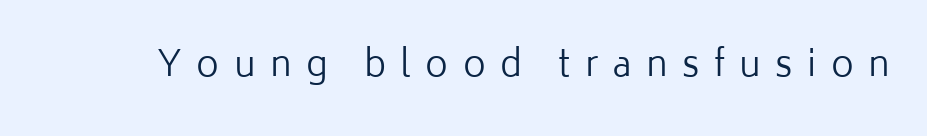
The image shows 35 px regular-weight sans-serif type, upright; set unusually wide letter spacing (+0.41 em), not underlined; low stroke contrast and a medium x-height.
